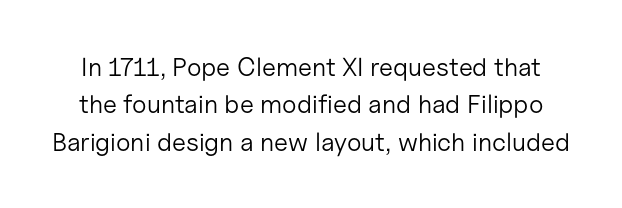
The image shows 26 px text type, upright; set normal line spacing (1.44x), normal letter spacing, not underlined.
